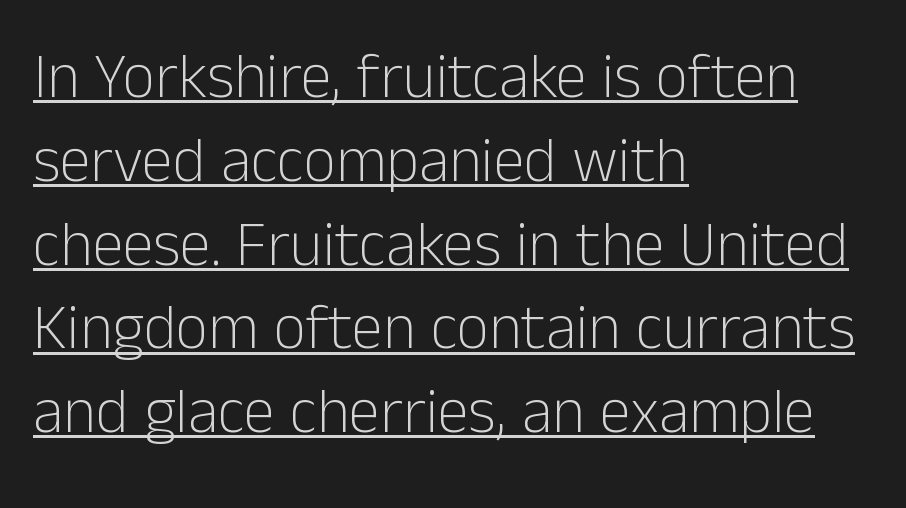
Vertically, the passage feels balanced, rows spaced as you'd expect. Between one letter and the next there's only the usual sliver of space. Grotesque or geometric, the face here clearly has no serifs. Does a line run under the words? Yes, clearly. Heaviness? Minimal to ordinary, like unemphasized prose. The rag falls on the right side of this text block.
